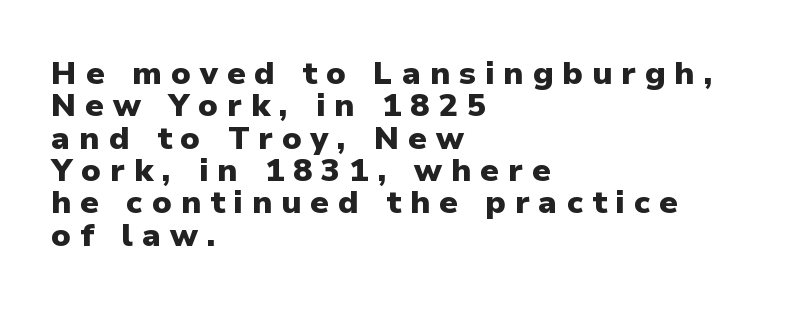
The image shows 32 px heavy sans-serif type, upright; set left-aligned, tight line spacing (1.01x), unusually wide letter spacing (+0.28 em), not underlined; low stroke contrast and a medium x-height.
